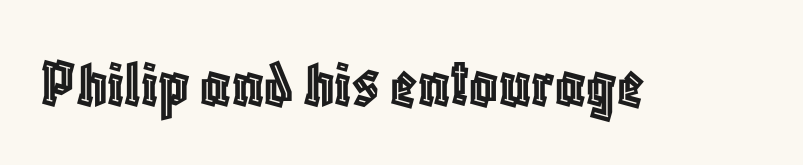
Q: Is the text italic (slanted)? A: No, it is upright.
Q: Is the text underlined? A: No.
Q: Is the spacing between letters normal or unusually wide? A: Normal.
Q: Width (condensed, normal, or wide)? A: Condensed.
Q: x-height? A: Large.
Q: Monospaced? A: No.
